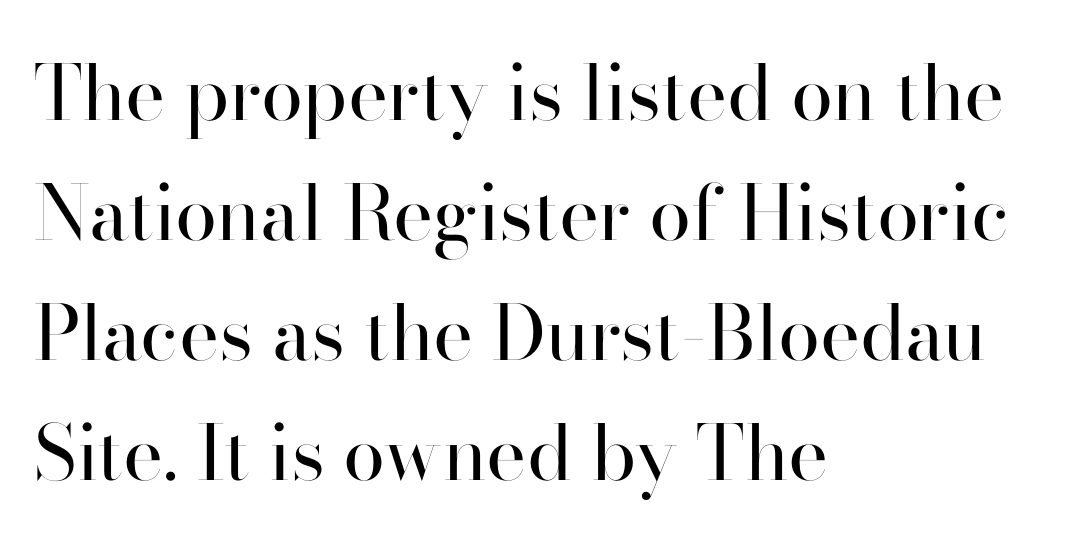
A typesetter would call this proportional, since set widths differ per character. Weight: not bold — regular or lighter. Classification — sans serif. Do the letters lean? They stand straight.
